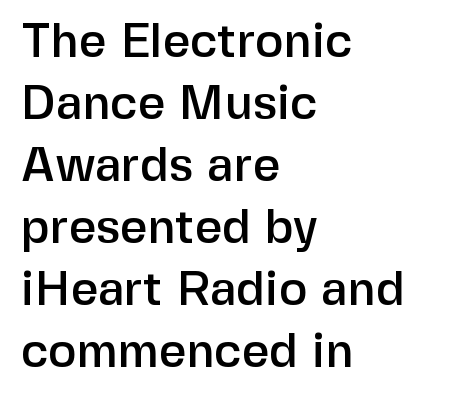
{"serif": "no", "italic": "no", "width": "normal", "stroke_contrast": "low", "x_height": "medium", "monospaced": "no", "underline": "no", "align": "left", "line_spacing": "normal", "line_spacing_ratio": 1.29, "letter_spacing": "normal", "letter_spacing_em": 0.0, "glyph_px": 48}
